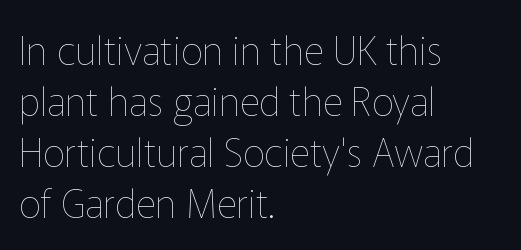
The image shows 39 px thin type, upright; set left-aligned, normal line spacing (1.31x), normal letter spacing, not underlined; low stroke contrast and a medium x-height.
